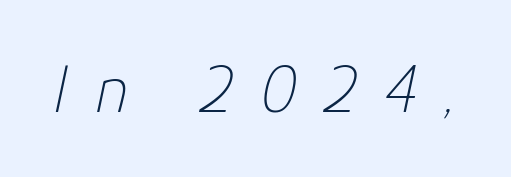
{"italic": "yes", "lean": "right", "slant_degrees": 12, "bold": "no", "weight": "thin", "width": "normal", "stroke_contrast": "low", "x_height": "medium", "monospaced": "no", "underline": "no", "letter_spacing": "wide", "letter_spacing_em": 0.39, "glyph_px": 69}
